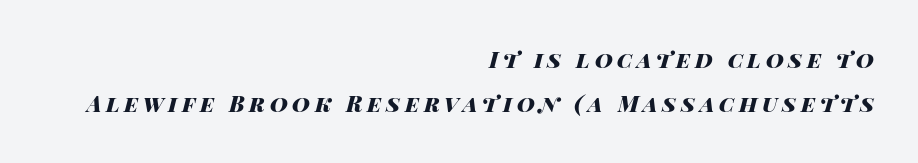
{"italic": "yes", "lean": "right", "slant_degrees": 14, "bold": "yes", "underline": "no", "align": "right", "line_spacing": "loose", "line_spacing_ratio": 2.02, "letter_spacing": "wide", "letter_spacing_em": 0.21, "glyph_px": 22}
